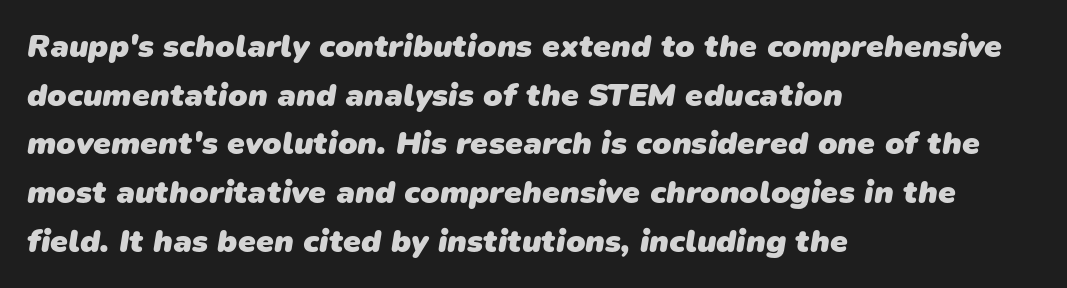
{"serif": "no", "bold": "yes", "weight": "heavy", "width": "normal", "stroke_contrast": "low", "x_height": "medium", "monospaced": "no", "underline": "no", "align": "left", "line_spacing": "normal", "line_spacing_ratio": 1.52, "letter_spacing": "normal", "letter_spacing_em": 0.0, "glyph_px": 32}
